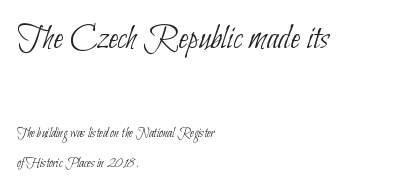
{"serif": "no", "bold": "no", "weight": "thin", "width": "condensed", "stroke_contrast": "low", "x_height": "small", "monospaced": "no", "underline": "no", "align": "left", "line_spacing": "loose", "line_spacing_ratio": 2.19, "letter_spacing": "normal", "letter_spacing_em": 0.0, "larger_block": "first", "size_ratio": 2.57, "glyph_px": 36}
